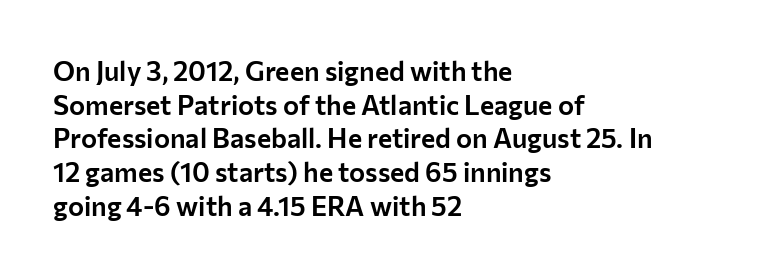
{"italic": "no", "underline": "no", "align": "left", "line_spacing": "normal", "line_spacing_ratio": 1.25, "letter_spacing": "normal", "letter_spacing_em": 0.0, "glyph_px": 27}
